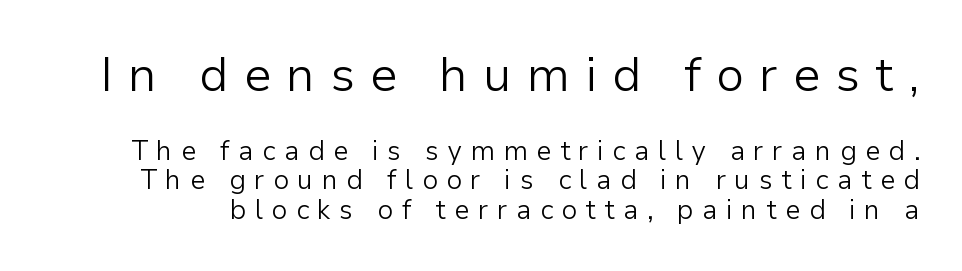
{"serif": "no", "italic": "no", "bold": "no", "weight": "light", "width": "normal", "stroke_contrast": "low", "x_height": "medium", "monospaced": "no", "underline": "no", "line_spacing": "tight", "line_spacing_ratio": 1.08, "letter_spacing": "wide", "letter_spacing_em": 0.31, "larger_block": "first", "size_ratio": 1.78, "glyph_px": 48}
